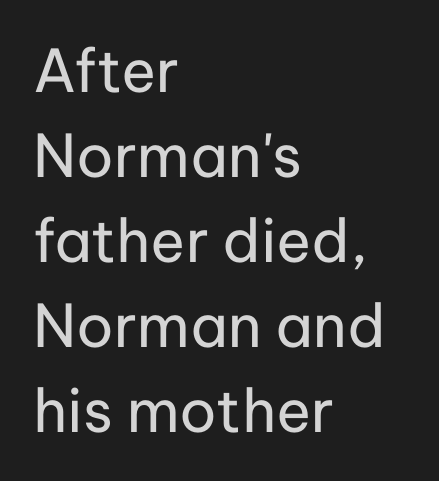
The image shows 59 px regular-weight sans-serif type, upright; set left-aligned, normal line spacing (1.44x), normal letter spacing, not underlined; low stroke contrast and a medium x-height.
